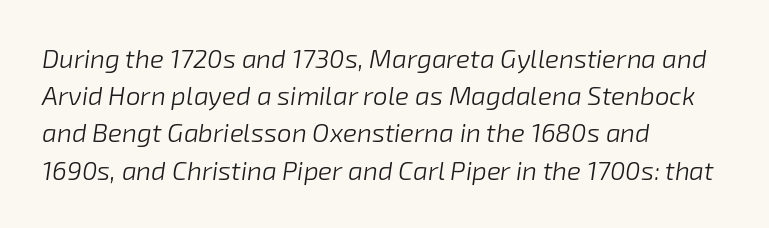
The image shows 26 px text type, italic (leaning right); set left-aligned, normal line spacing (1.43x), normal letter spacing, not underlined.
